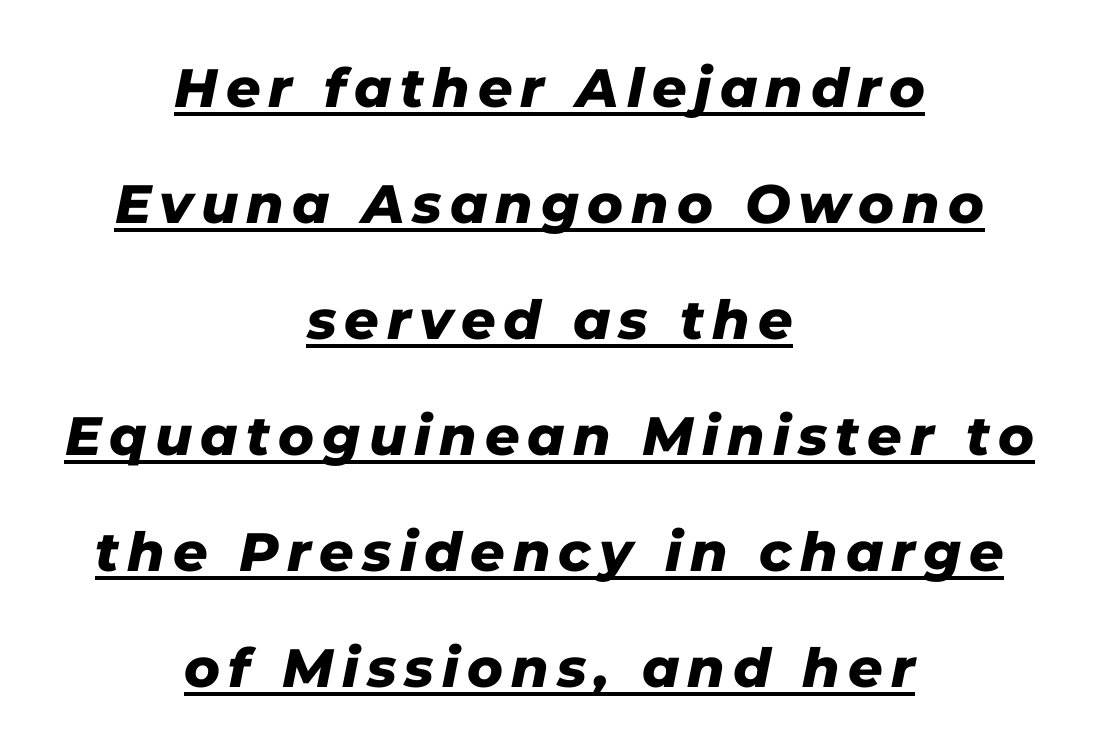
Q: Is the text bold? A: Yes.
Q: Is the text italic (slanted)? A: Yes, it leans right by about 11 degrees.
Q: Is the text underlined? A: Yes.
Q: How is the paragraph aligned? A: Centered.
Q: Is the spacing between lines tight, normal or loose? A: Loose.
Q: Width (condensed, normal, or wide)? A: Normal.
Q: Stroke contrast? A: Low.
Q: x-height? A: Medium.
Q: Monospaced? A: No.
